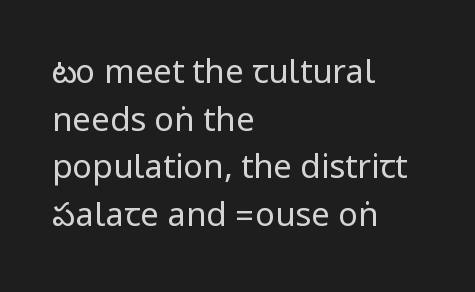
The image shows 33 px regular-weight, condensed sans-serif type, upright; set left-aligned, normal line spacing (1.44x), normal letter spacing, not underlined; low stroke contrast.
